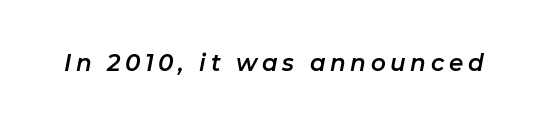
The specimen omits any rule beneath the text block's lines. A typesetter would mark this as italic. The letterforms stand isolated, each surrounded by extra space.
